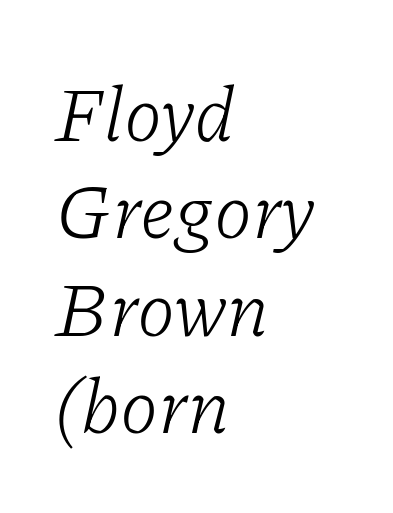
Q: Is the text bold? A: No.
Q: Is the text italic (slanted)? A: Yes, it leans right by about 11 degrees.
Q: Is the typeface a serif or a sans-serif typeface? A: Serif.
Q: Is the text underlined? A: No.
Q: How is the paragraph aligned? A: Left-aligned.
Q: Is the spacing between letters normal or unusually wide? A: Normal.
Q: Is the spacing between lines tight, normal or loose? A: Normal.
Q: Width (condensed, normal, or wide)? A: Normal.
Q: Stroke contrast? A: Low.
Q: x-height? A: Medium.
Q: Monospaced? A: No.
